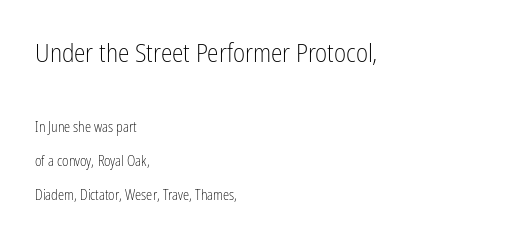
{"italic": "no", "bold": "no", "underline": "no", "align": "left", "line_spacing": "loose", "line_spacing_ratio": 2.41, "letter_spacing": "normal", "letter_spacing_em": 0.0, "larger_block": "first", "size_ratio": 1.86, "glyph_px": 26}
